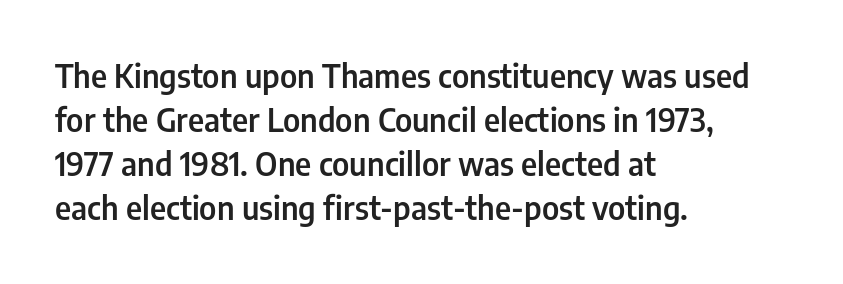
The image shows 32 px semibold, condensed sans-serif type, upright; set left-aligned, normal line spacing (1.38x), normal letter spacing, not underlined; low stroke contrast and a medium x-height.
